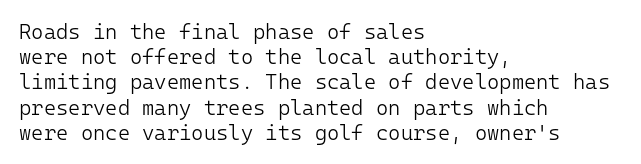
Q: Is the text bold? A: No.
Q: Is the text italic (slanted)? A: No, it is upright.
Q: Is the text underlined? A: No.
Q: How is the paragraph aligned? A: Left-aligned.
Q: Is the spacing between letters normal or unusually wide? A: Normal.
